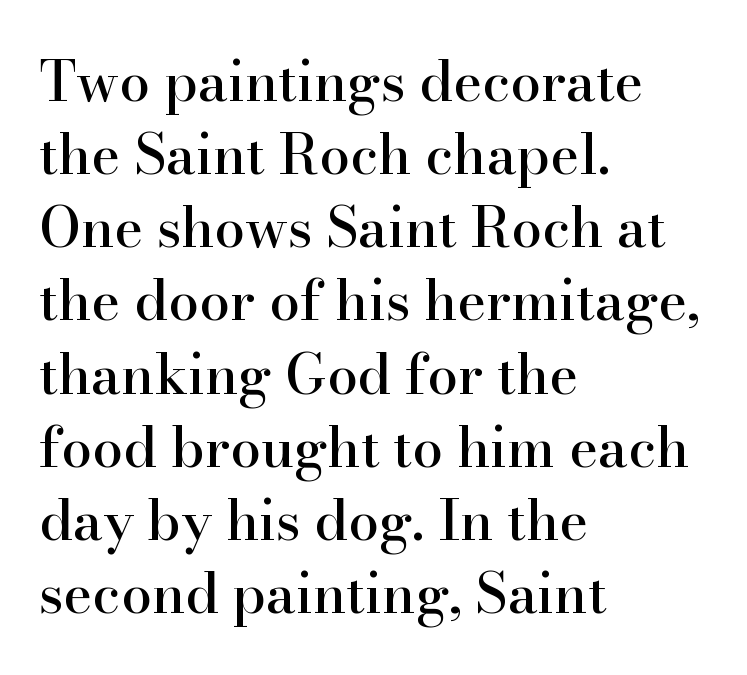
Reading down the block, your eye returns to a fixed left position each line. Each new line begins a customary step beneath the previous one. The lettering holds an erect, upright posture throughout. Serifs: yes, visible at the terminals of the letterforms. This sample has the flowing, uneven cadence of proportional lettering. Each word holds together tightly as a unit, with standard inter-letter gaps.
